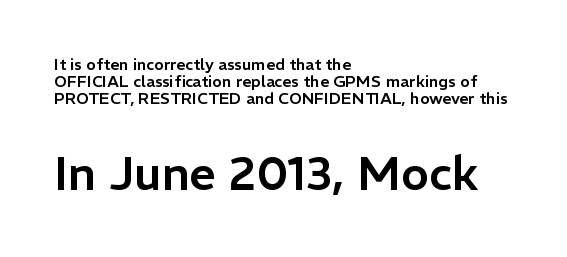
{"serif": "no", "italic": "no", "width": "normal", "stroke_contrast": "low", "x_height": "medium", "monospaced": "no", "underline": "no", "align": "left", "line_spacing": "tight", "line_spacing_ratio": 1.07, "letter_spacing": "normal", "letter_spacing_em": 0.0, "larger_block": "second", "size_ratio": 2.94, "glyph_px": 47}
